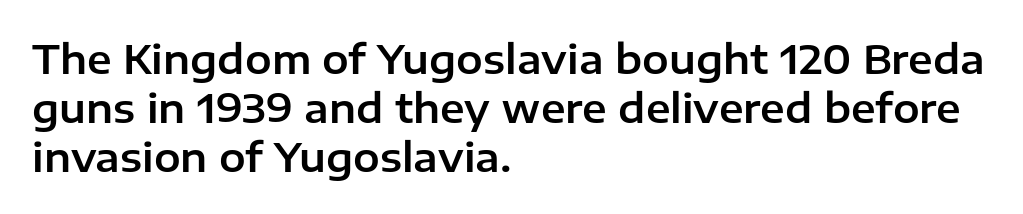
The face used here is rendered with its standard letterfit. This sample has the flowing, uneven cadence of proportional lettering. Leftover space on each line is placed entirely after the last word. This sample uses a sans-serif face. Any mark beneath the type? The region is blank. Vertical strokes here are truly vertical.
